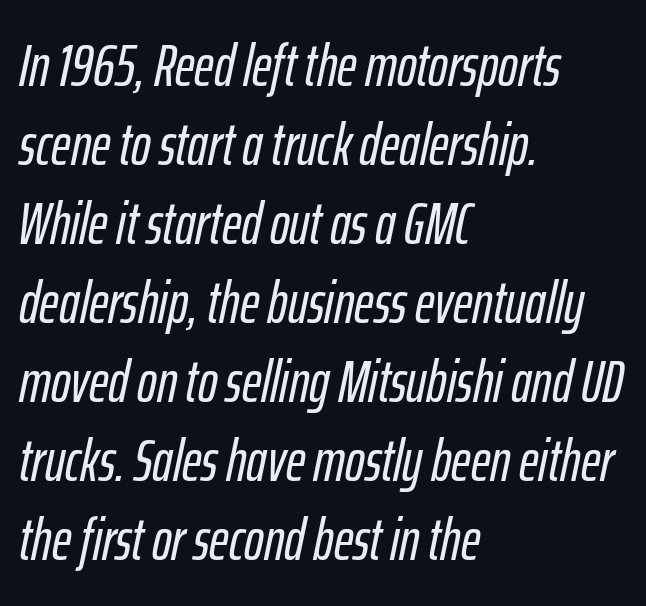
You could call the tracking neutral — neither tight nor loose. How would I describe the line gaps? Plain and ordinary. The passage shown is typed in a proportional face where columns would drift. Reading down the block, your eye returns to a fixed left position each line. Underlining? Definitely not there. The rendering applies a slant to the glyphs.
